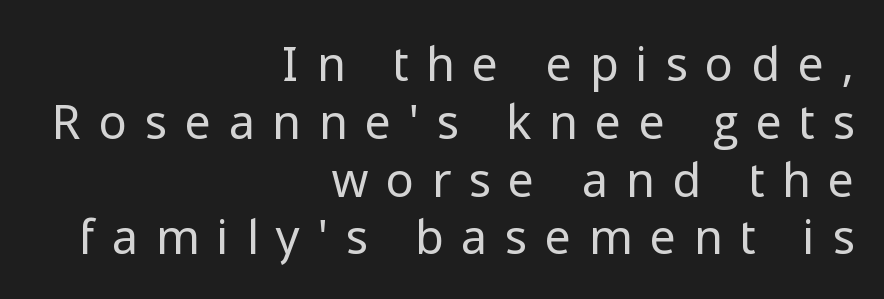
The letters stand straight up with perfectly vertical stems. A flush-right, rag-left setting is used for this passage. Tracking here is generous; glyphs stand well apart from one another. Any mark beneath the type? The region is blank. Weight: not bold — regular or lighter.
